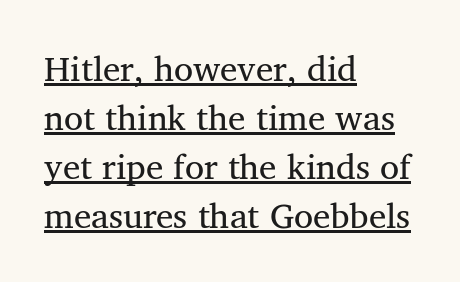
The image shows 35 px regular-weight serif type; set left-aligned, normal line spacing (1.4x), normal letter spacing, underlined; medium stroke contrast and a medium x-height.
